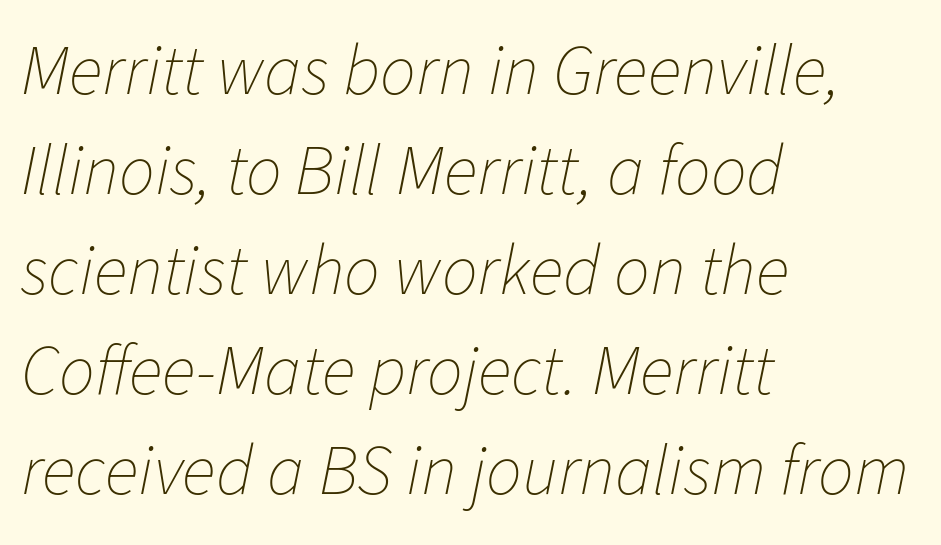
The image shows 71 px thin type, italic (leaning right); set left-aligned, normal line spacing (1.41x), normal letter spacing, not underlined; low stroke contrast and a medium x-height.
